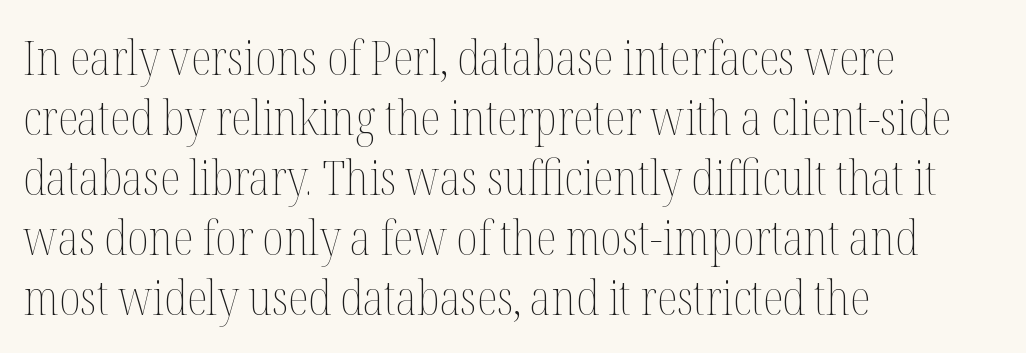
The image shows 48 px thin, condensed type, upright; set left-aligned, normal line spacing (1.25x), normal letter spacing, not underlined; medium stroke contrast and a medium x-height.
